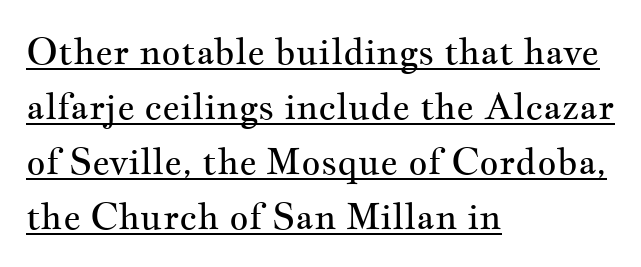
Summary of vertical rhythm: regular, with standard interline spacing. The type is set solid horizontally, with unmodified tracking. The weight would be labelled regular, book, light, or lighter still. Italic: no, the glyphs are upright roman. Regarding serifs, this sample has them. A rule runs beneath these lines of type.
